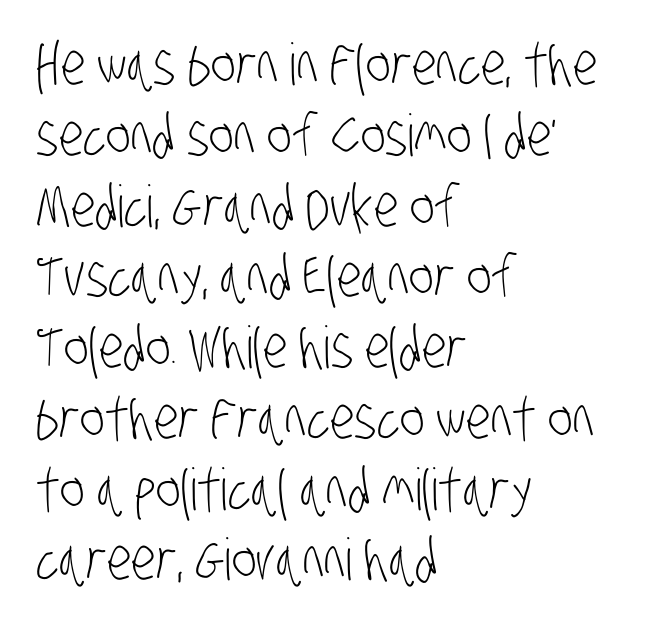
Q: Is the text bold? A: No.
Q: Is the typeface a serif or a sans-serif typeface? A: Sans-serif.
Q: Is the text underlined? A: No.
Q: How is the paragraph aligned? A: Left-aligned.
Q: Is the spacing between letters normal or unusually wide? A: Normal.
Q: Width (condensed, normal, or wide)? A: Condensed.
Q: Stroke contrast? A: Low.
Q: x-height? A: Large.
Q: Monospaced? A: No.
